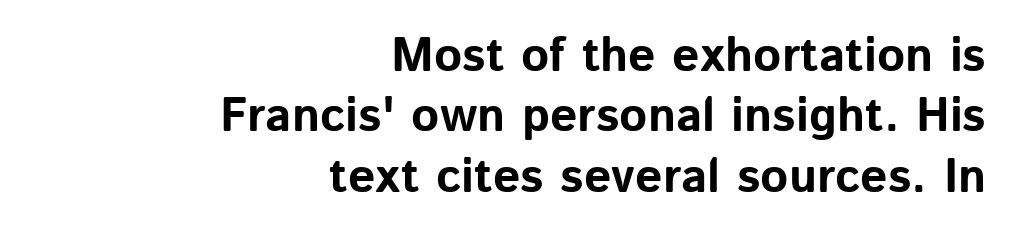
Casual observation: everything's shoved over to the right. Think of a printed novel: that variable character pitch is what you see here. Nothing unusual about the tracking: characters are spaced as the font intends. This is roman type, the default non-slanted kind. Letterform terminals end flat and unadorned throughout the passage.
